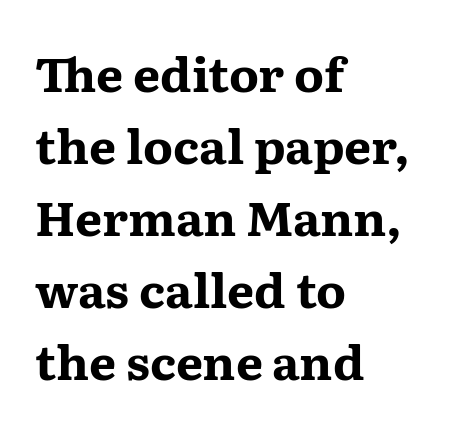
The image shows 48 px bold, wide serif type, upright; set left-aligned, normal line spacing (1.5x), normal letter spacing, not underlined; medium stroke contrast and a medium x-height.
